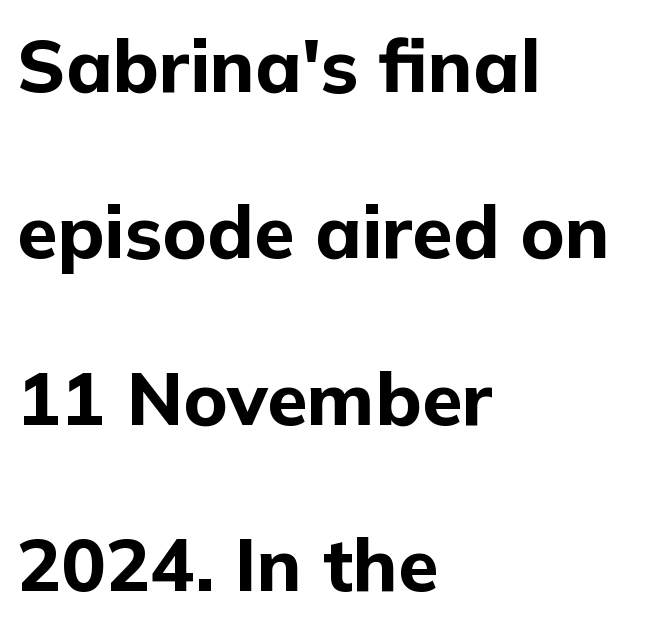
The image shows 74 px bold sans-serif type, upright; set left-aligned, loose line spacing (2.25x), normal letter spacing, not underlined; low stroke contrast and a medium x-height.
